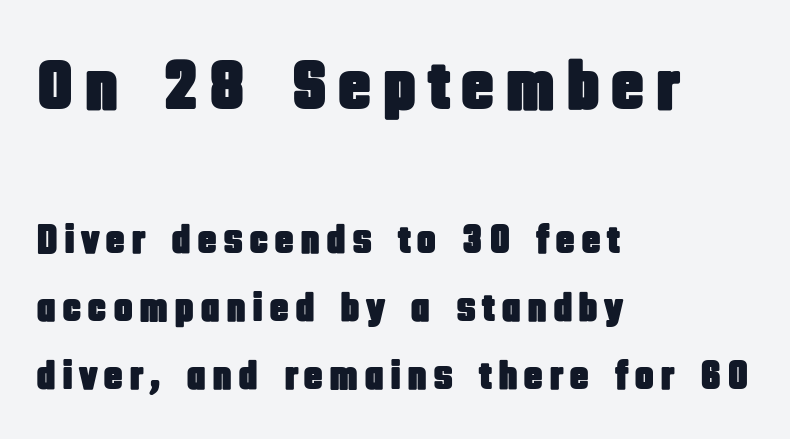
The image shows 71 px condensed sans-serif type, upright; set left-aligned, normal line spacing (1.66x), not underlined; the first (top) block is 1.73x larger; low stroke contrast and a large x-height.
